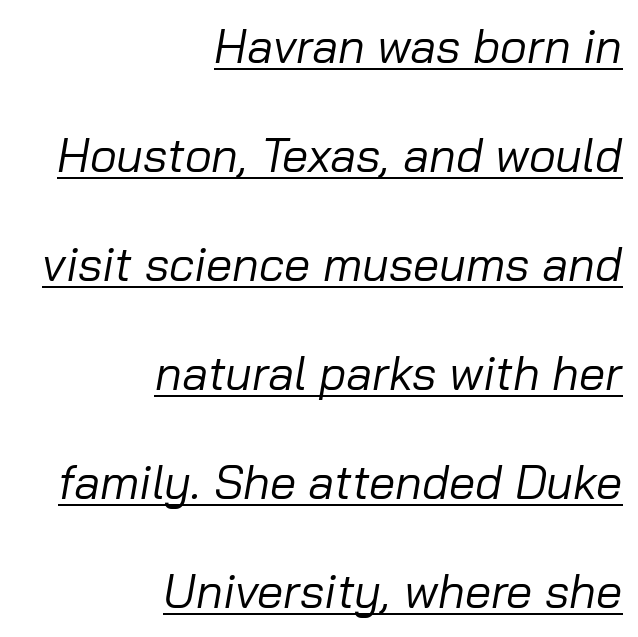
{"italic": "yes", "lean": "right", "slant_degrees": 10, "bold": "no", "weight": "regular", "width": "normal", "stroke_contrast": "low", "x_height": "medium", "monospaced": "no", "underline": "yes", "align": "right", "line_spacing": "loose", "line_spacing_ratio": 2.32, "letter_spacing": "normal", "letter_spacing_em": 0.0, "glyph_px": 47}
